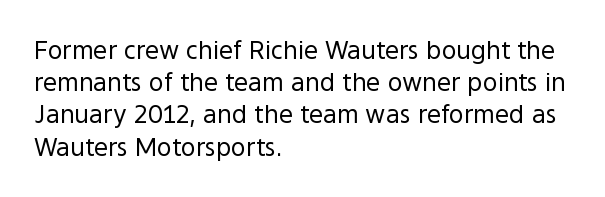
{"italic": "no", "bold": "no", "underline": "no", "align": "left", "line_spacing": "normal", "line_spacing_ratio": 1.29, "letter_spacing": "normal", "letter_spacing_em": 0.0, "glyph_px": 25}
